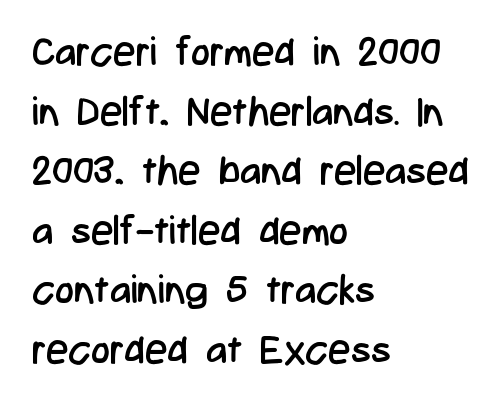
Q: Is the text bold? A: No.
Q: Is the text italic (slanted)? A: No, it is upright.
Q: Is the typeface a serif or a sans-serif typeface? A: Sans-serif.
Q: Is the text underlined? A: No.
Q: How is the paragraph aligned? A: Left-aligned.
Q: Is the spacing between letters normal or unusually wide? A: Normal.
Q: Is the spacing between lines tight, normal or loose? A: Normal.
Q: Width (condensed, normal, or wide)? A: Condensed.
Q: Stroke contrast? A: Low.
Q: x-height? A: Medium.
Q: Monospaced? A: No.
